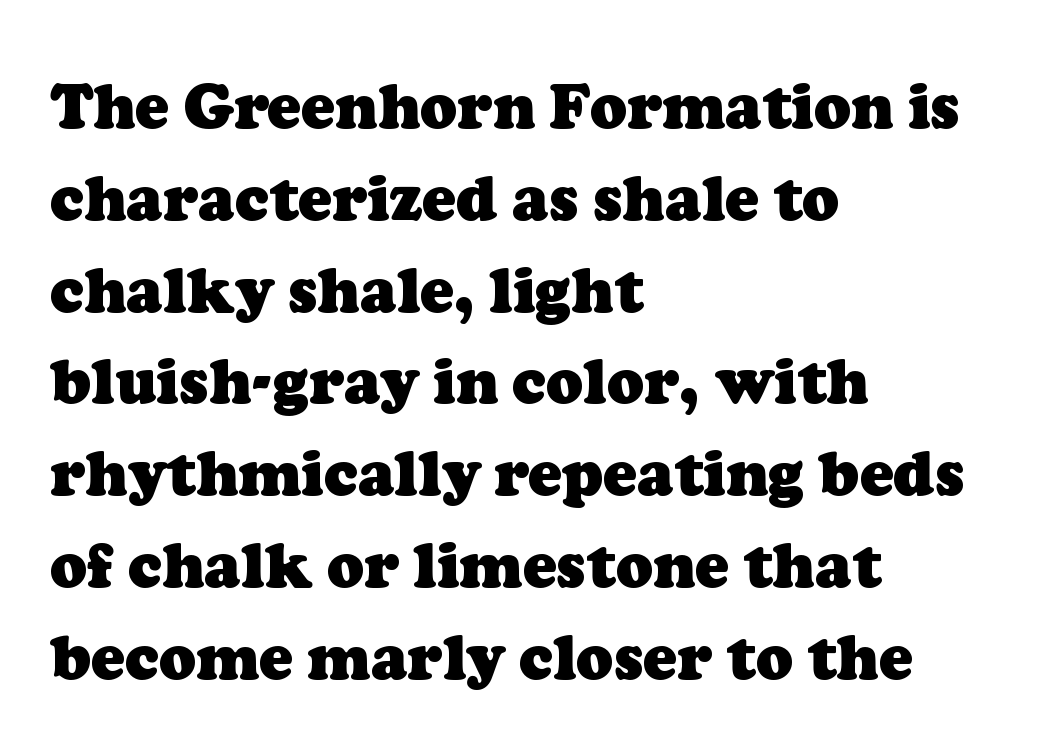
Q: Is the text bold? A: Yes.
Q: Is the typeface a serif or a sans-serif typeface? A: Serif.
Q: Is the text underlined? A: No.
Q: How is the paragraph aligned? A: Left-aligned.
Q: Is the spacing between letters normal or unusually wide? A: Normal.
Q: Is the spacing between lines tight, normal or loose? A: Normal.
Q: Width (condensed, normal, or wide)? A: Normal.
Q: Stroke contrast? A: Low.
Q: x-height? A: Medium.
Q: Monospaced? A: No.
